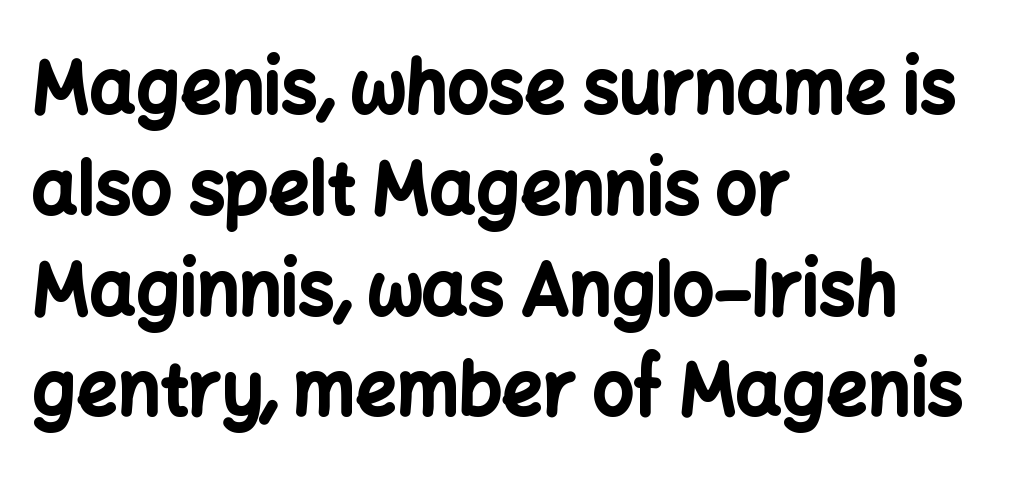
The image shows 72 px bold sans-serif type, upright; set left-aligned, normal line spacing (1.4x), normal letter spacing, not underlined; low stroke contrast and a medium x-height.
